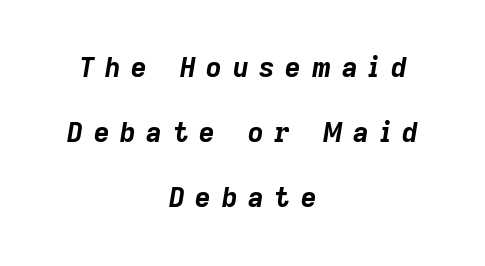
Q: Is the text bold? A: Yes.
Q: Is the text italic (slanted)? A: Yes, it leans right by about 9 degrees.
Q: Is the text underlined? A: No.
Q: How is the paragraph aligned? A: Centered.
Q: Is the spacing between letters normal or unusually wide? A: Unusually wide.
Q: Is the spacing between lines tight, normal or loose? A: Loose.
